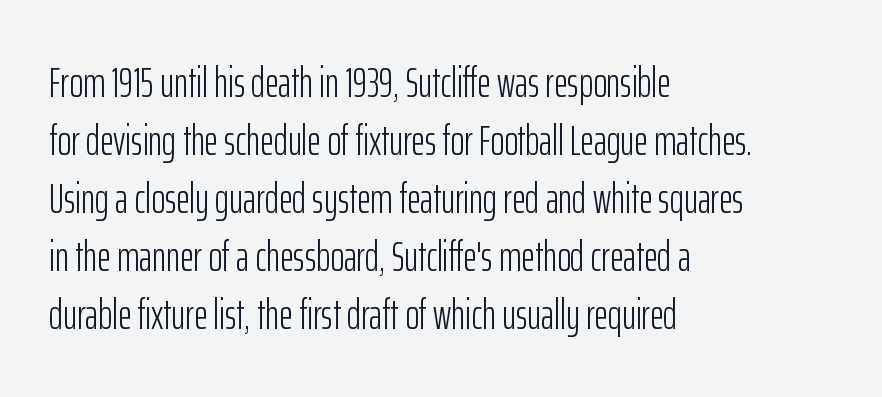
The image shows 42 px light, condensed sans-serif type, upright; set left-aligned, normal line spacing (1.38x), normal letter spacing, not underlined; low stroke contrast and a medium x-height.
